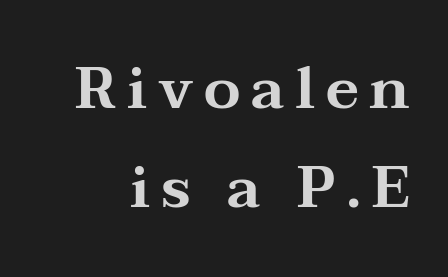
{"serif": "yes", "italic": "no", "width": "wide", "stroke_contrast": "medium", "x_height": "medium", "monospaced": "no", "underline": "no", "line_spacing": "normal", "line_spacing_ratio": 1.67, "glyph_px": 59}
